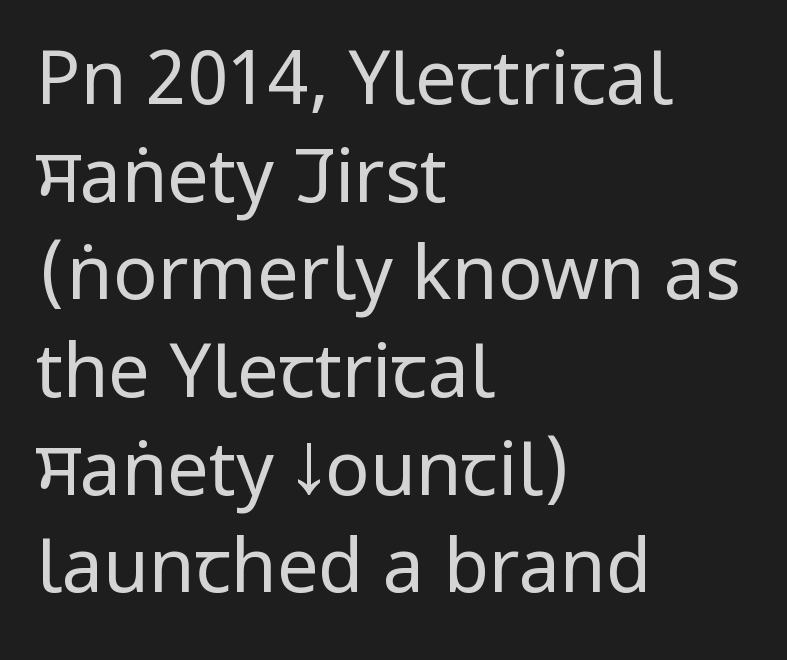
Notice how the passage keeps a crisp vertical edge on the left only. Leading matches the norm, producing a regular column. Observe the absence of serifs on each vertical stroke in this sample. Ink coverage per letter is moderate at most.
